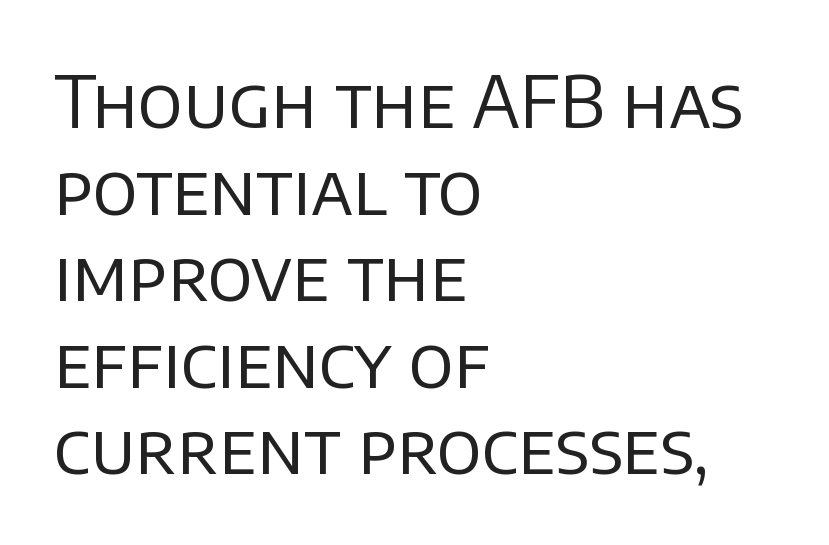
The rendering shows plain stroke endings on the letterforms — a sans-serif design. Beneath every word, the page is bare. Summary of weight: not heavy and not bold. Unlike italic type, these characters show no tilt at all. Look at the tracking — it's just the regular setting, nothing added.
